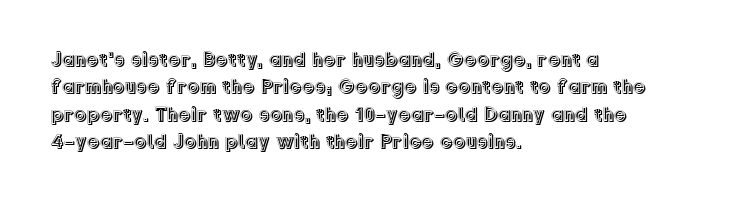
{"italic": "no", "underline": "no", "align": "left", "line_spacing": "normal", "line_spacing_ratio": 1.37, "letter_spacing": "normal", "letter_spacing_em": 0.0, "glyph_px": 20}
